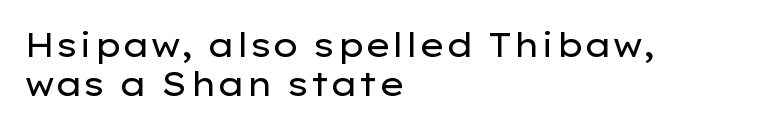
A roman cut, with each character standing at attention. Left-aligned paragraph, ragged on the right. Glance below the letters and you will spot only blank space. Regarding serifs, this sample does without them.
